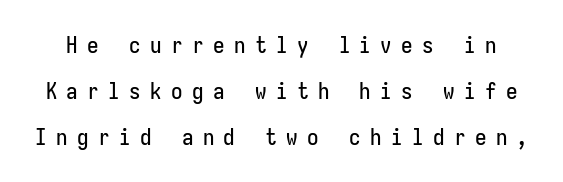
It's the straight-up-and-down kind of type. The gap between lines stays unmarked. Short note: letters widely spaced. Successive baselines arrive slowly, with a big drop between each.
